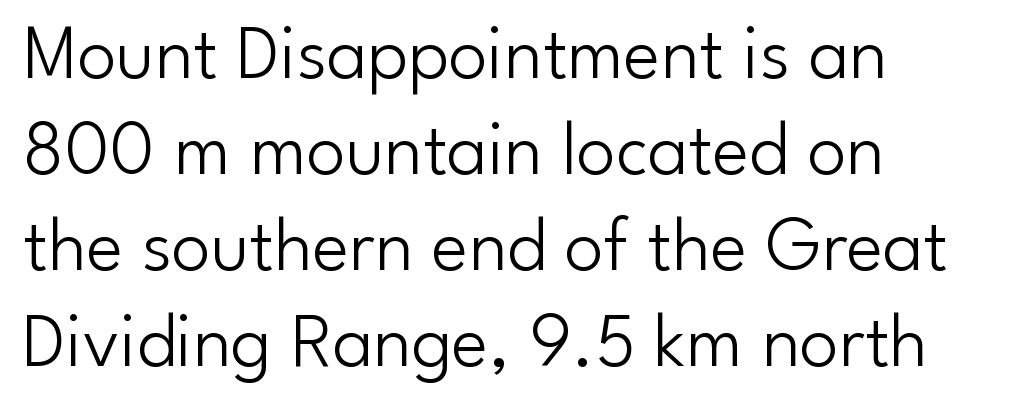
Q: Is the text bold? A: No.
Q: Is the text italic (slanted)? A: No, it is upright.
Q: Is the typeface a serif or a sans-serif typeface? A: Sans-serif.
Q: Is the text underlined? A: No.
Q: How is the paragraph aligned? A: Left-aligned.
Q: Is the spacing between letters normal or unusually wide? A: Normal.
Q: Width (condensed, normal, or wide)? A: Normal.
Q: Stroke contrast? A: Low.
Q: x-height? A: Small.
Q: Monospaced? A: No.
